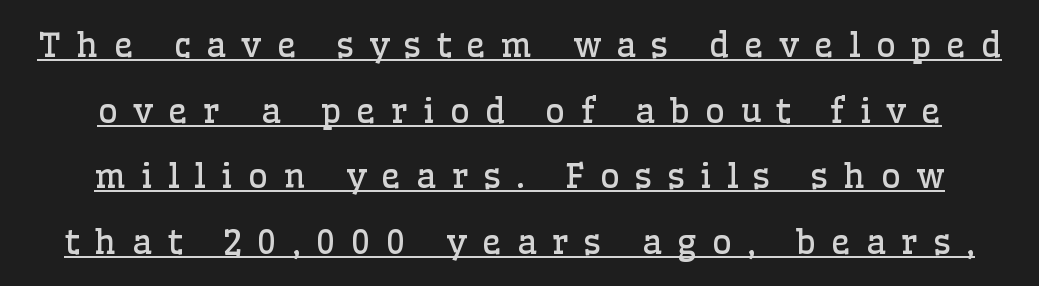
Q: Is the text bold? A: No.
Q: Is the text italic (slanted)? A: No, it is upright.
Q: Is the typeface a serif or a sans-serif typeface? A: Serif.
Q: Is the text underlined? A: Yes.
Q: Is the spacing between letters normal or unusually wide? A: Unusually wide.
Q: Is the spacing between lines tight, normal or loose? A: Loose.
Q: Width (condensed, normal, or wide)? A: Normal.
Q: Stroke contrast? A: Low.
Q: x-height? A: Medium.
Q: Monospaced? A: No.
